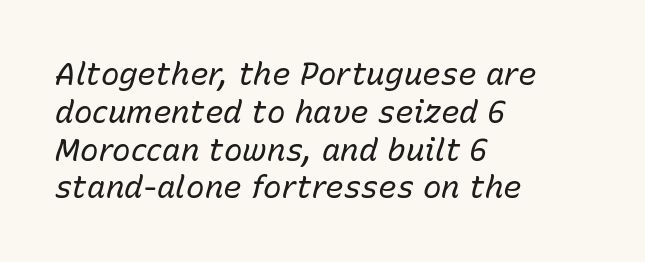
The passage shown has conventional tracking throughout. Spacing verdict: proportional, widths tailored to each character. When letters slant like this, we call the style italic. Only glyphs here, with clear space below each row.
